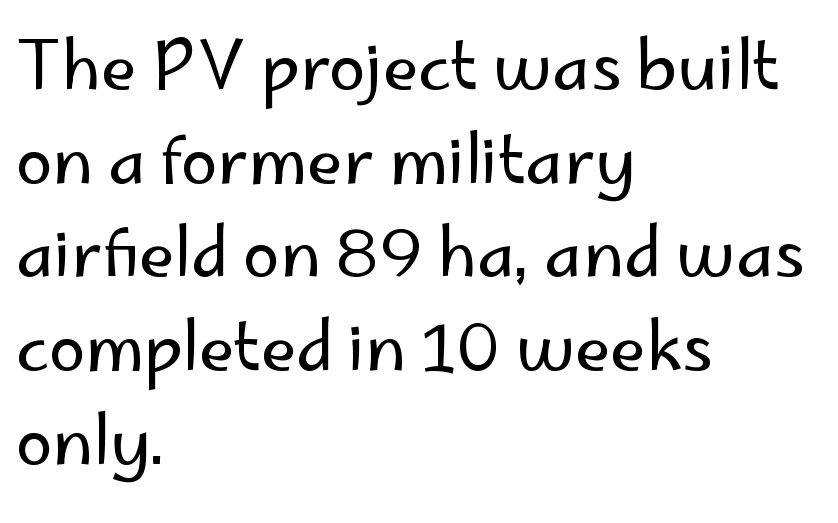
Q: Is the text bold? A: No.
Q: Is the text italic (slanted)? A: No, it is upright.
Q: Is the typeface a serif or a sans-serif typeface? A: Sans-serif.
Q: Is the text underlined? A: No.
Q: How is the paragraph aligned? A: Left-aligned.
Q: Is the spacing between letters normal or unusually wide? A: Normal.
Q: Is the spacing between lines tight, normal or loose? A: Normal.
Q: Width (condensed, normal, or wide)? A: Normal.
Q: Stroke contrast? A: Low.
Q: x-height? A: Small.
Q: Monospaced? A: No.
